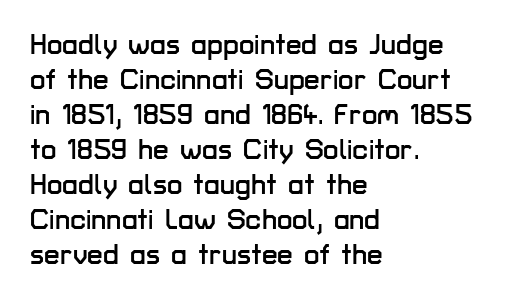
Note the varied advance widths — an 'i' is clearly narrower than an 'm'. Spacing between characters is what you'd get straight out of the box. Is this a sans? Yes — the strokes have no serifs. The line-height multiplier appears to be the usual default. You can tell it's not italic because the verticals are truly vertical.
